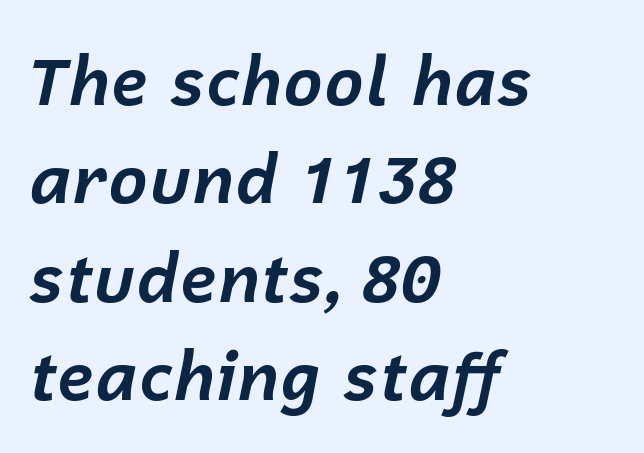
Q: Is the text bold? A: Yes.
Q: Is the text italic (slanted)? A: Yes, it leans right by about 12 degrees.
Q: Is the text underlined? A: No.
Q: How is the paragraph aligned? A: Left-aligned.
Q: Is the spacing between letters normal or unusually wide? A: Normal.
Q: Is the spacing between lines tight, normal or loose? A: Normal.
Q: Width (condensed, normal, or wide)? A: Normal.
Q: Stroke contrast? A: Low.
Q: x-height? A: Medium.
Q: Monospaced? A: No.
